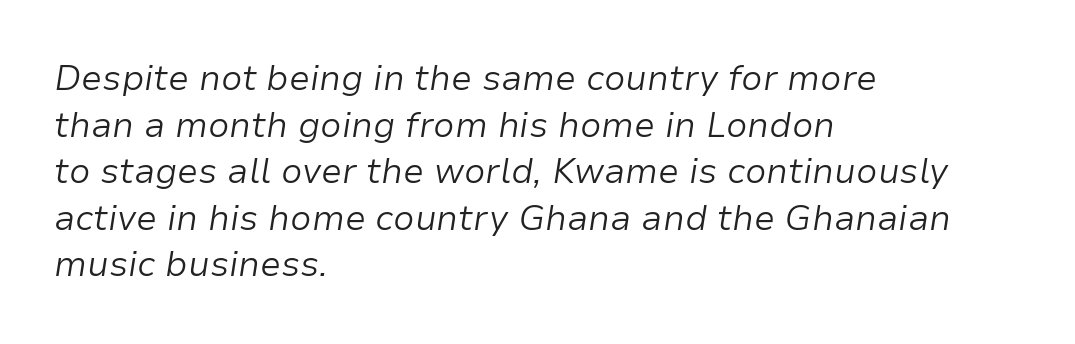
{"italic": "yes", "lean": "right", "slant_degrees": 9, "bold": "no", "weight": "light", "width": "normal", "stroke_contrast": "low", "x_height": "medium", "monospaced": "no", "underline": "no", "align": "left", "line_spacing": "normal", "line_spacing_ratio": 1.33, "letter_spacing": "normal", "letter_spacing_em": 0.0, "glyph_px": 35}
